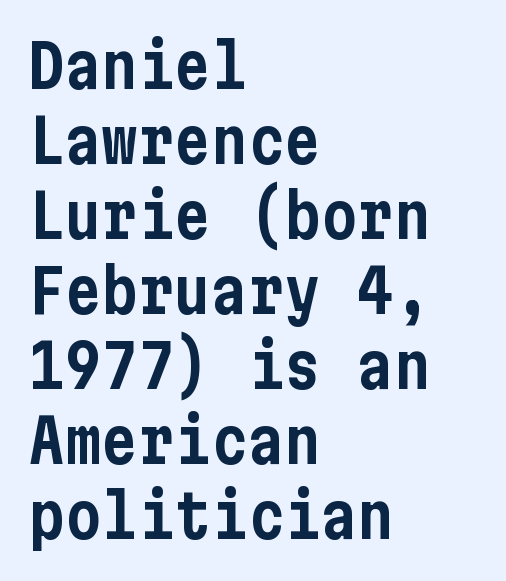
Q: Is the text italic (slanted)? A: No, it is upright.
Q: Is the typeface a serif or a sans-serif typeface? A: Sans-serif.
Q: Is the text underlined? A: No.
Q: How is the paragraph aligned? A: Left-aligned.
Q: Is the spacing between letters normal or unusually wide? A: Normal.
Q: Width (condensed, normal, or wide)? A: Condensed.
Q: Stroke contrast? A: Low.
Q: x-height? A: Medium.
